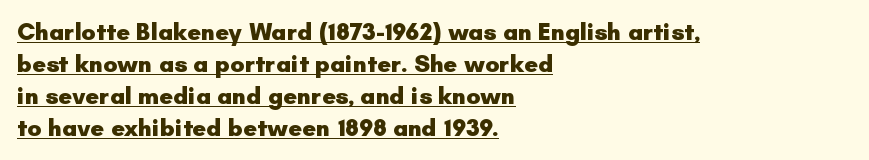
{"italic": "no", "bold": "yes", "underline": "yes", "align": "left", "line_spacing": "normal", "line_spacing_ratio": 1.33, "letter_spacing": "normal", "letter_spacing_em": 0.0, "glyph_px": 24}
